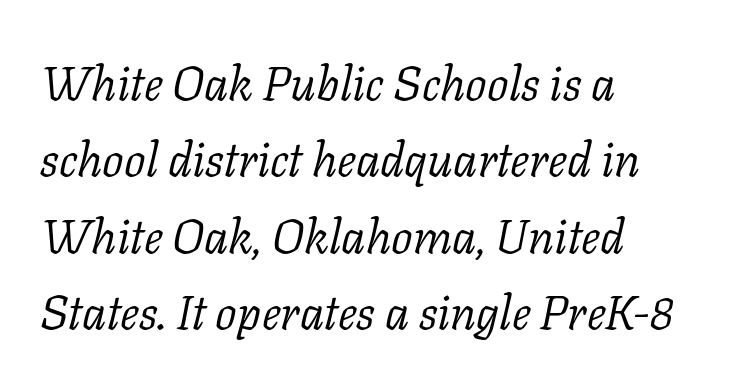
Q: Is the text bold? A: No.
Q: Is the text italic (slanted)? A: Yes, it leans right by about 11 degrees.
Q: Is the typeface a serif or a sans-serif typeface? A: Serif.
Q: Is the text underlined? A: No.
Q: How is the paragraph aligned? A: Left-aligned.
Q: Is the spacing between letters normal or unusually wide? A: Normal.
Q: Is the spacing between lines tight, normal or loose? A: Normal.
Q: Width (condensed, normal, or wide)? A: Normal.
Q: Stroke contrast? A: Low.
Q: x-height? A: Medium.
Q: Monospaced? A: No.
